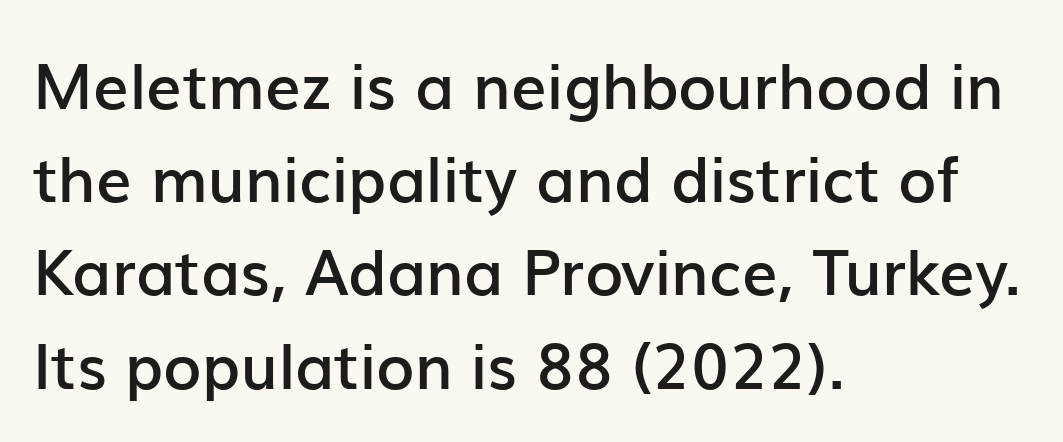
This is moderately heavy type, rendered in semibold. The baseline area is clear. The leading is moderate, giving the passage an even texture. Observe the ordinary spacing: letters are neighbours, not strangers. Grotesque or geometric, the face here clearly has no serifs. Notice how the stems are strictly vertical — no italics here.
